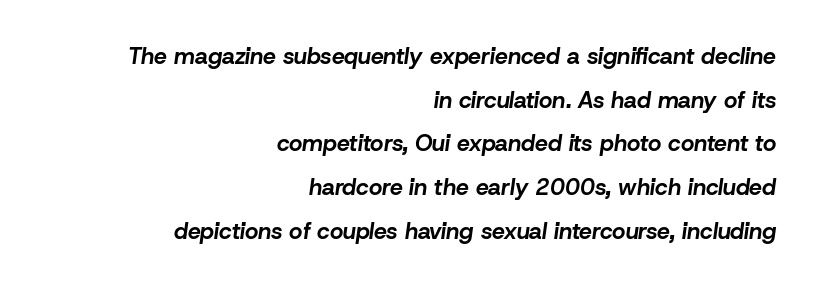
The image shows 23 px bold type, italic (leaning right); set right-aligned, loose line spacing (1.9x), normal letter spacing, not underlined.
